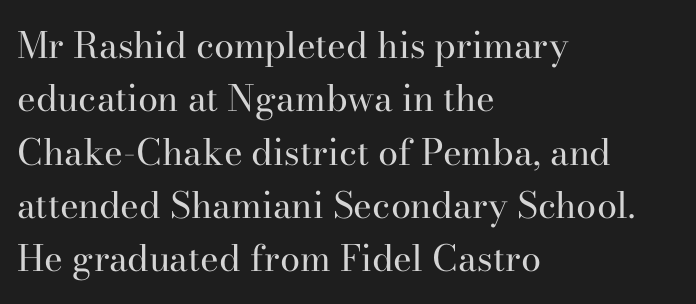
{"serif": "yes", "italic": "no", "bold": "no", "weight": "regular", "width": "normal", "stroke_contrast": "high", "x_height": "small", "monospaced": "no", "underline": "no", "align": "left", "line_spacing": "normal", "line_spacing_ratio": 1.48, "letter_spacing": "normal", "letter_spacing_em": 0.0, "glyph_px": 36}
